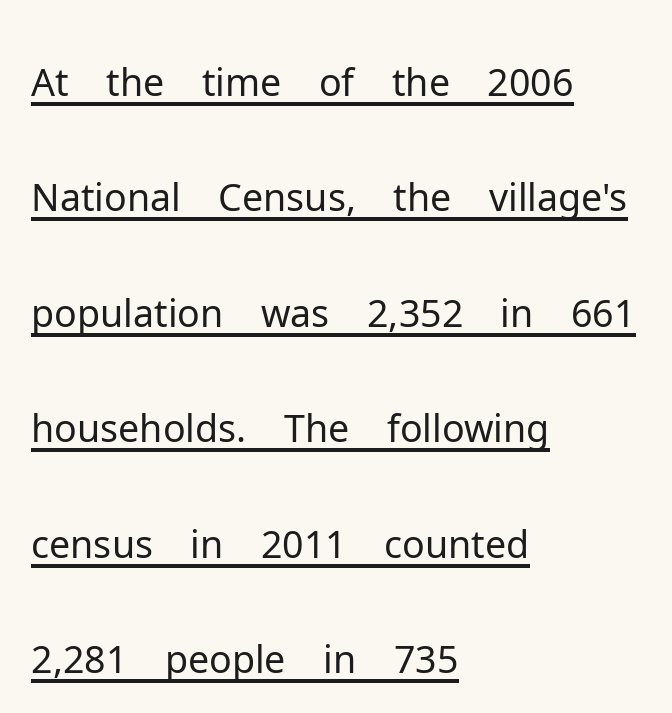
The image shows 77 px light sans-serif type, upright; set left-aligned, normal line spacing (1.5x), normal letter spacing, underlined; low stroke contrast and a medium x-height.
